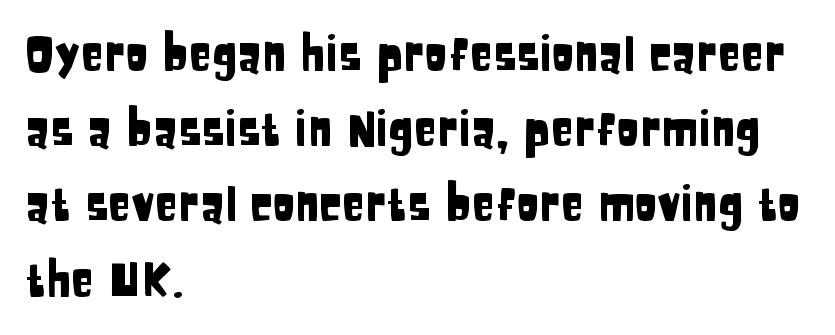
Q: Is the text italic (slanted)? A: No, it is upright.
Q: Is the typeface a serif or a sans-serif typeface? A: Sans-serif.
Q: Is the text underlined? A: No.
Q: How is the paragraph aligned? A: Left-aligned.
Q: Is the spacing between letters normal or unusually wide? A: Normal.
Q: Is the spacing between lines tight, normal or loose? A: Normal.
Q: Width (condensed, normal, or wide)? A: Condensed.
Q: Stroke contrast? A: Low.
Q: x-height? A: Large.
Q: Monospaced? A: No.
